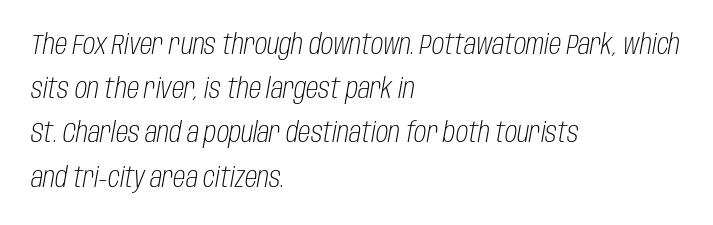
Observe the lean: these are italic letterforms. Each word holds together tightly as a unit, with standard inter-letter gaps. The typesetter chose a ragged-right arrangement here. The weight would be labelled regular, book, light, or lighter still.
